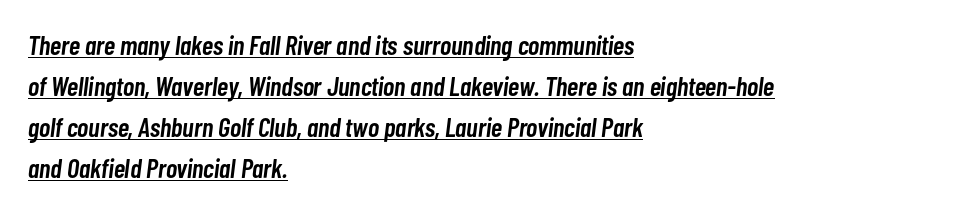
{"italic": "yes", "lean": "right", "slant_degrees": 7, "bold": "semi", "underline": "yes", "align": "left", "line_spacing": "normal", "line_spacing_ratio": 1.52, "letter_spacing": "normal", "letter_spacing_em": 0.0, "glyph_px": 27}
